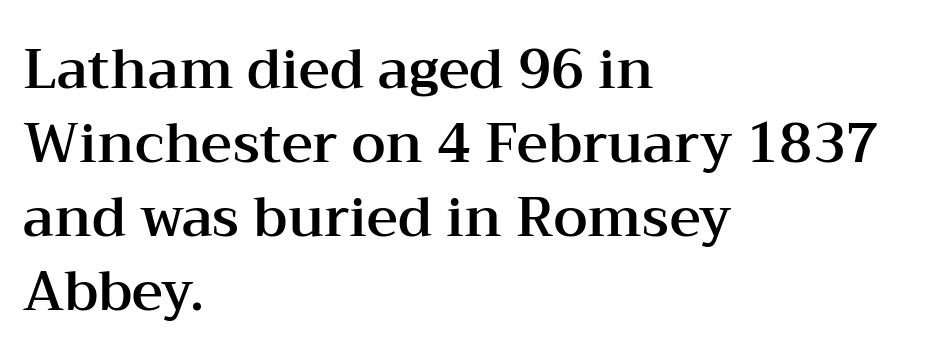
Just letters on the line, the space beneath them empty. The face used here is proportionally spaced, like ordinary book or web type. The ragged edge is on the right, which tells us the setting is flush left. Spacing between characters is what you'd get straight out of the box. Horizontal bands of white between lines are of average thickness.
